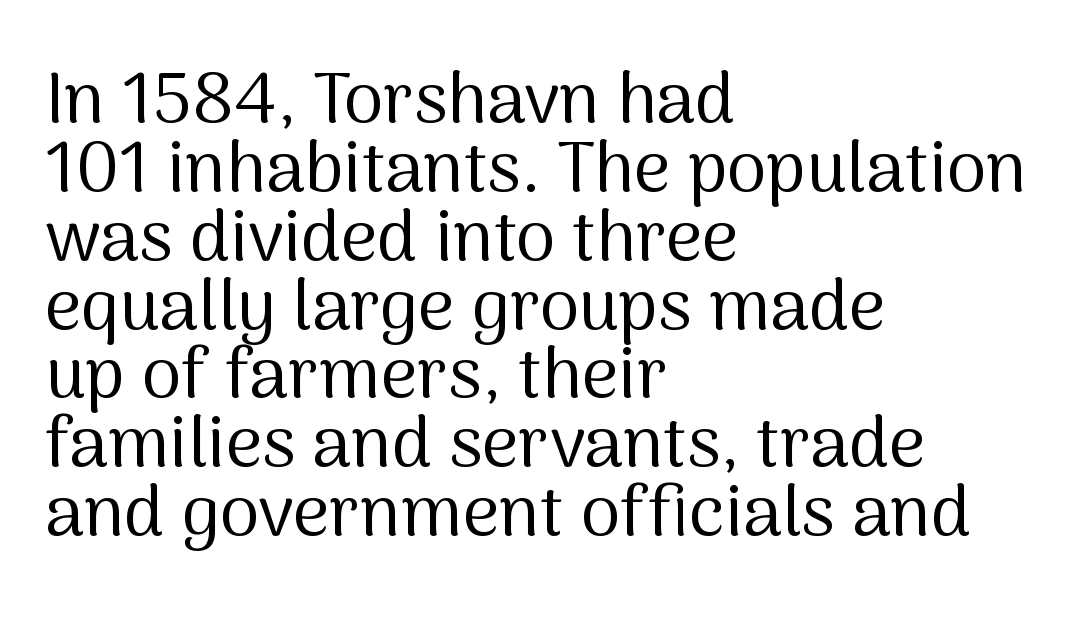
The image shows 71 px regular-weight sans-serif type, upright; set left-aligned, tight line spacing (0.97x), normal letter spacing, not underlined; medium stroke contrast and a medium x-height.
